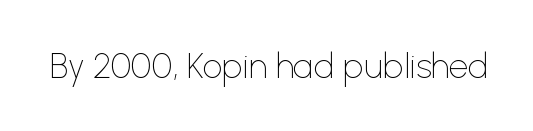
Regarding serifs, this sample does without them. The gaps between neighbouring characters are ordinary and unremarkable. Varying glyph widths throughout — classic text-font behaviour. Italic: no, the glyphs are upright roman. The font sits on the lighter half of the weight spectrum, regular included. Descenders are the only things crossing below the line.
